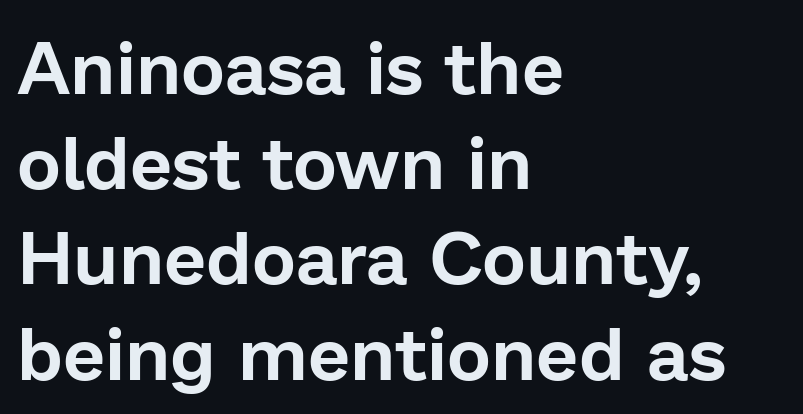
A normal amount of white space separates one row of letters from the next. The face used here is proportionally spaced, like ordinary book or web type. A roman cut, with each character standing at attention. Are there feet on the stems? There aren't — it's a sans.
